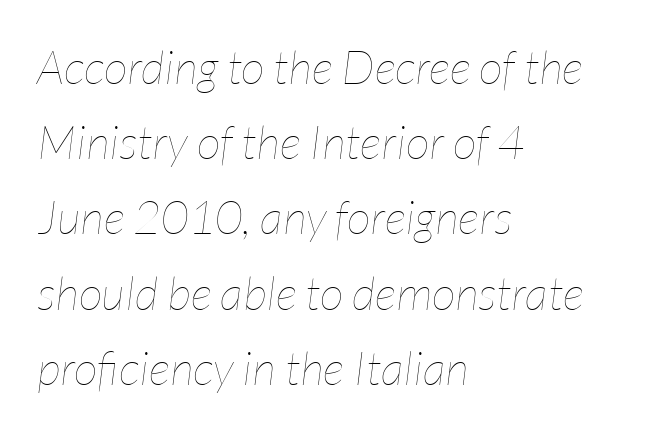
{"italic": "yes", "lean": "right", "slant_degrees": 7, "bold": "no", "weight": "thin", "width": "condensed", "stroke_contrast": "low", "x_height": "medium", "monospaced": "no", "underline": "no", "align": "left", "line_spacing": "normal", "line_spacing_ratio": 1.6, "letter_spacing": "normal", "letter_spacing_em": 0.0, "glyph_px": 47}
